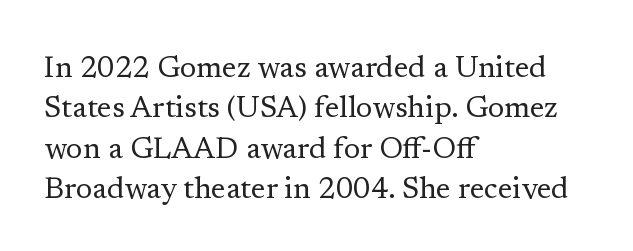
Think of a printed novel: that variable character pitch is what you see here. Glyph-to-glyph distance matches everyday printed text. The space directly below the letters is spotless. Characters remain perfectly vertical along every line. Nothing heavy about these letters — not bold at all.
